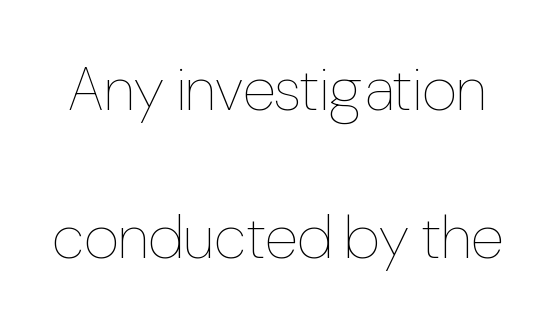
This sample uses plain, unmodified letter spacing. Looks like regular typesetting: each glyph gets only the width it needs. Plain, unruled lines of type. Summary of weight: not heavy and not bold. Baseline-to-baseline distance is far greater than the letter height. Do the letters lean? They stand straight.
